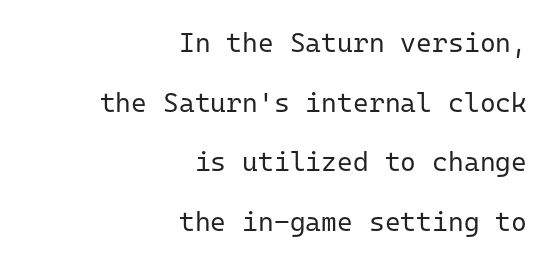
Q: Is the text bold? A: No.
Q: Is the text italic (slanted)? A: No, it is upright.
Q: Is the text underlined? A: No.
Q: How is the paragraph aligned? A: Right-aligned.
Q: Is the spacing between letters normal or unusually wide? A: Normal.
Q: Is the spacing between lines tight, normal or loose? A: Loose.
